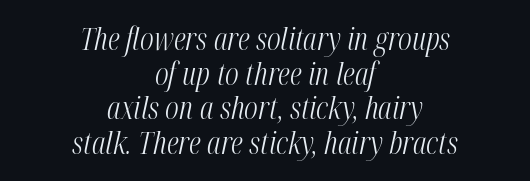
{"italic": "yes", "lean": "right", "slant_degrees": 12, "bold": "no", "weight": "light", "width": "condensed", "stroke_contrast": "medium", "x_height": "medium", "monospaced": "no", "underline": "no", "align": "center", "line_spacing": "tight", "line_spacing_ratio": 1.12, "letter_spacing": "normal", "letter_spacing_em": 0.0, "glyph_px": 31}
